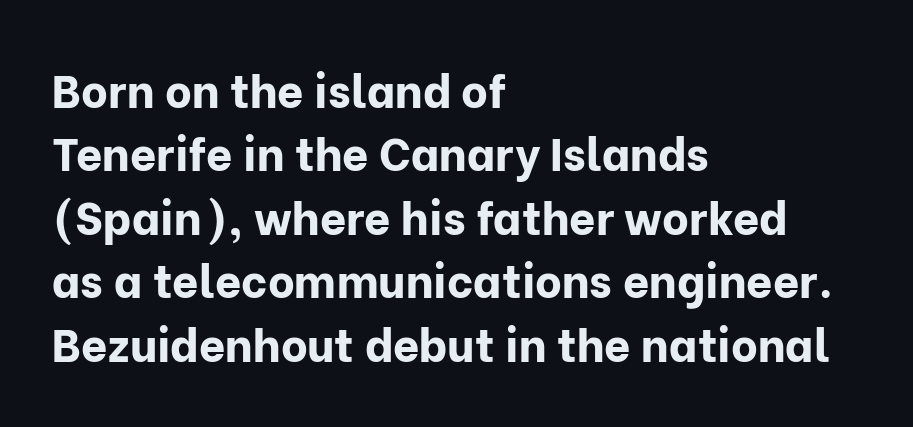
The space beneath each line is pristine and unruled. A typesetter would call this leading conventional body-copy spacing. Notice how the passage keeps a crisp vertical edge on the left only. Vertical strokes here are truly vertical. Strokes here are thick enough to call this a true bold.
